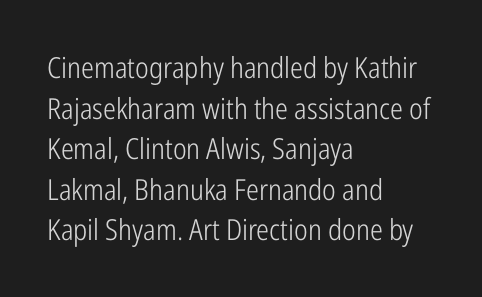
This sample is left-justified, so line endings fall wherever the words run out. On a weight scale, this lands at 450 or below. A typesetter would call this proportional, since set widths differ per character. The lettering holds an erect, upright posture throughout.
